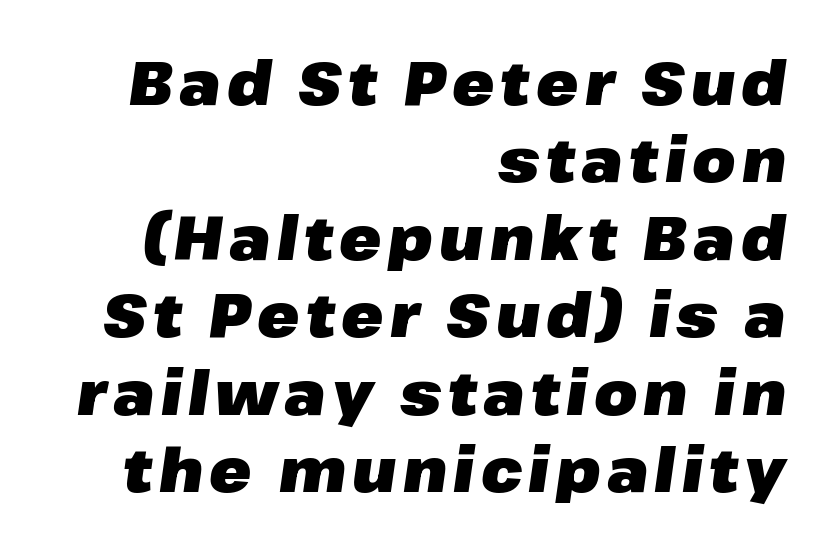
Q: Is the text bold? A: Yes.
Q: Is the text italic (slanted)? A: Yes, it leans right by about 8 degrees.
Q: Is the text underlined? A: No.
Q: How is the paragraph aligned? A: Right-aligned.
Q: Is the spacing between lines tight, normal or loose? A: Normal.
Q: Width (condensed, normal, or wide)? A: Normal.
Q: Stroke contrast? A: Low.
Q: x-height? A: Medium.
Q: Monospaced? A: No.
